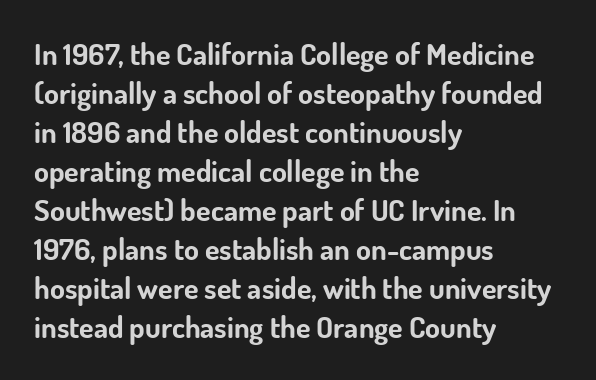
In terms of weight, the rendering is a true, heavy bold. The face used here is proportionally spaced, like ordinary book or web type. These lines stack with their left ends in a neat column. The foot of each line stays bare and open. Italic? Not at all — the glyphs are vertical. Leading matches the norm, producing a regular column.
